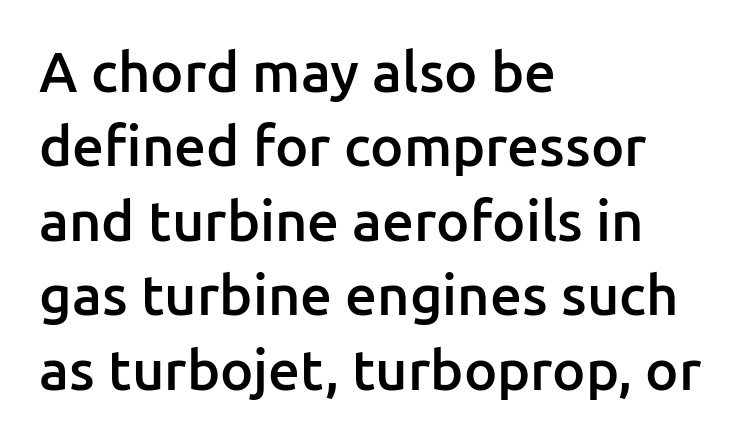
The image shows 56 px semibold sans-serif type, upright; set left-aligned, normal line spacing (1.33x), normal letter spacing, not underlined; low stroke contrast and a medium x-height.
